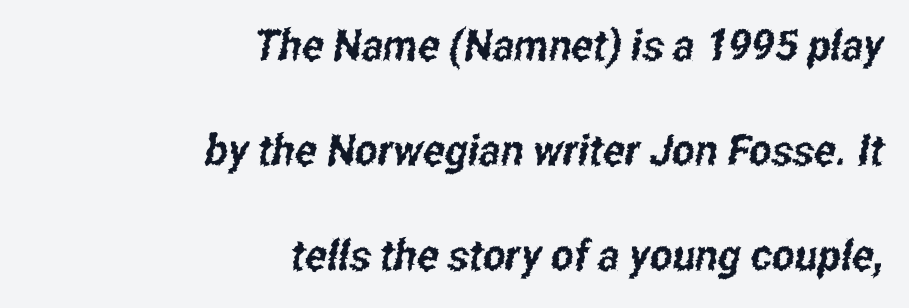
Look at the bottom of the vertical strokes: they stop flat, with no serifs. The strip under each line holds only bare page. Each letter keeps its own natural width here, so spacing adapts to shape. Is the letter spacing exaggerated? No — it looks like the ordinary default. The passage is arranged like a letterhead date or caption credit — flush right. In terms of leading, this rendering errs on the spacious side.
